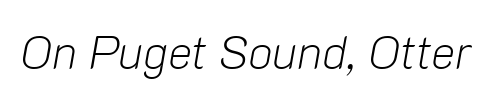
Q: Is the text bold? A: No.
Q: Is the text italic (slanted)? A: Yes, it leans right by about 10 degrees.
Q: Is the text underlined? A: No.
Q: Is the spacing between letters normal or unusually wide? A: Normal.
Q: Width (condensed, normal, or wide)? A: Normal.
Q: Stroke contrast? A: Low.
Q: x-height? A: Medium.
Q: Monospaced? A: No.
